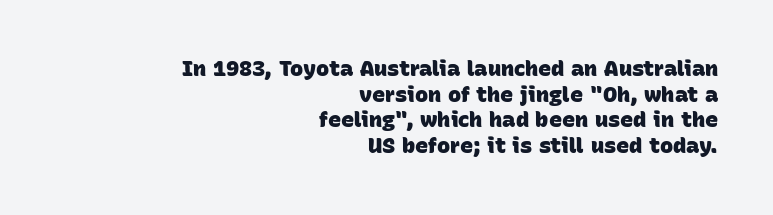
Words float on clear page, feet unadorned. This is heavy type, rendered in bold. Inter-character spacing is left at the font's built-in metrics. These lines are set flush right with a ragged left edge.
